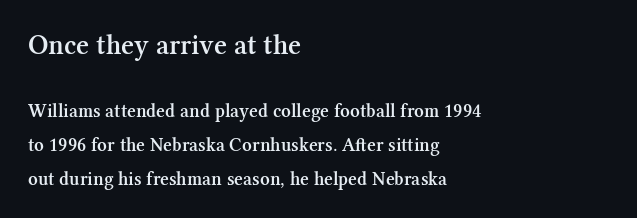
Which margin do the lines hug? The left one — the right edge is uneven. Does the weight exceed regular? Yes, but only to semibold. The tracking reads as untouched default to a designer's eye. No word sits above an underline.
